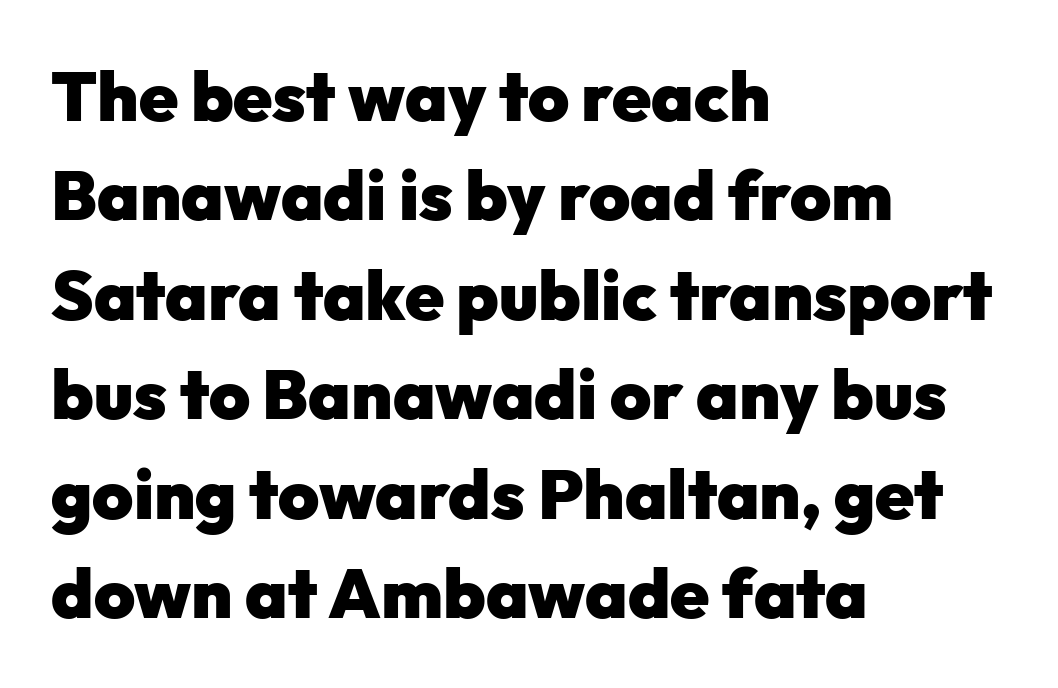
{"serif": "no", "italic": "no", "bold": "yes", "weight": "heavy", "width": "normal", "stroke_contrast": "low", "x_height": "medium", "monospaced": "no", "underline": "no", "align": "left", "line_spacing": "normal", "line_spacing_ratio": 1.42, "letter_spacing": "normal", "letter_spacing_em": 0.0, "glyph_px": 70}
